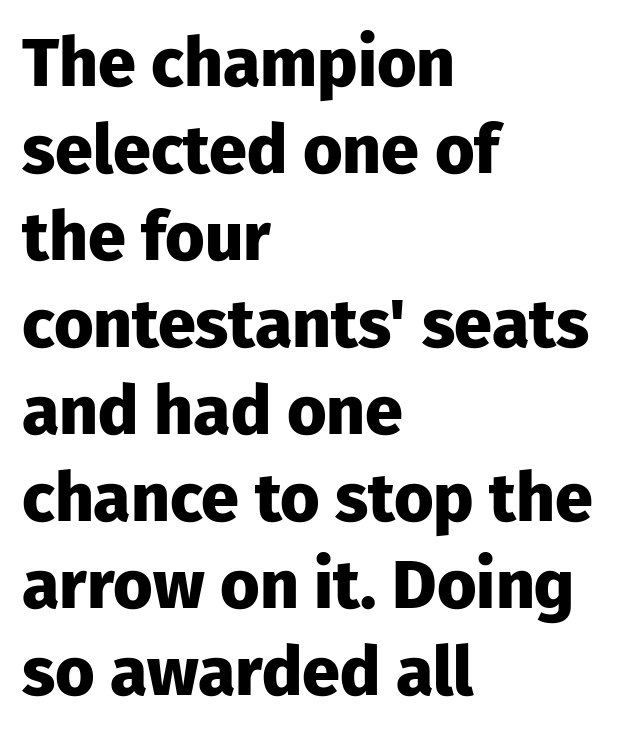
Q: Is the text bold? A: Yes.
Q: Is the text italic (slanted)? A: No, it is upright.
Q: Is the typeface a serif or a sans-serif typeface? A: Sans-serif.
Q: Is the text underlined? A: No.
Q: How is the paragraph aligned? A: Left-aligned.
Q: Is the spacing between letters normal or unusually wide? A: Normal.
Q: Is the spacing between lines tight, normal or loose? A: Normal.
Q: Width (condensed, normal, or wide)? A: Normal.
Q: Stroke contrast? A: Low.
Q: x-height? A: Medium.
Q: Monospaced? A: No.
